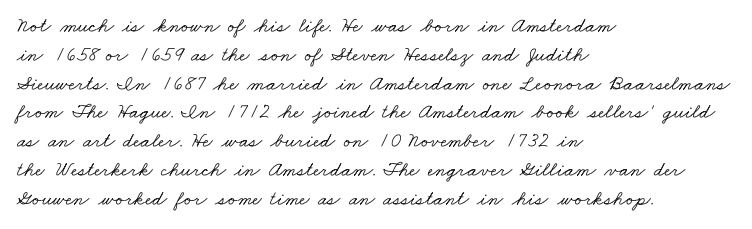
{"underline": "no", "align": "left", "line_spacing": "normal", "line_spacing_ratio": 1.37, "letter_spacing": "normal", "letter_spacing_em": 0.0, "glyph_px": 21}
